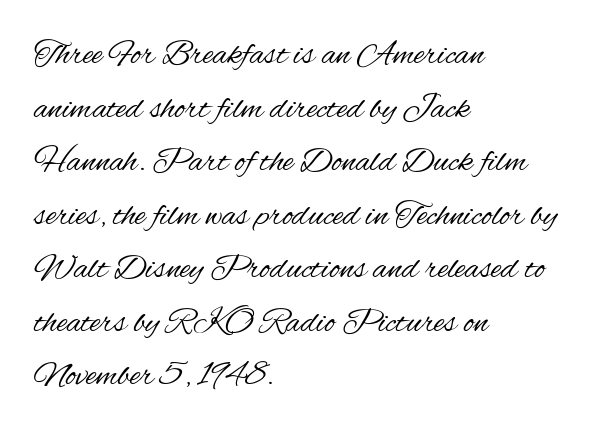
The image shows 35 px regular-weight, condensed sans-serif type; set left-aligned, normal line spacing (1.53x), normal letter spacing, not underlined; medium stroke contrast and a small x-height.
